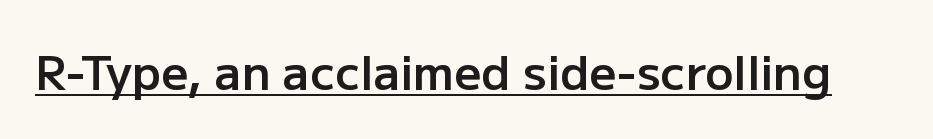
This is moderately heavy type, rendered in semibold. Observe the ordinary spacing: letters are neighbours, not strangers. A typographer would call this underscored text. The face used here is proportionally spaced, like ordinary book or web type.
